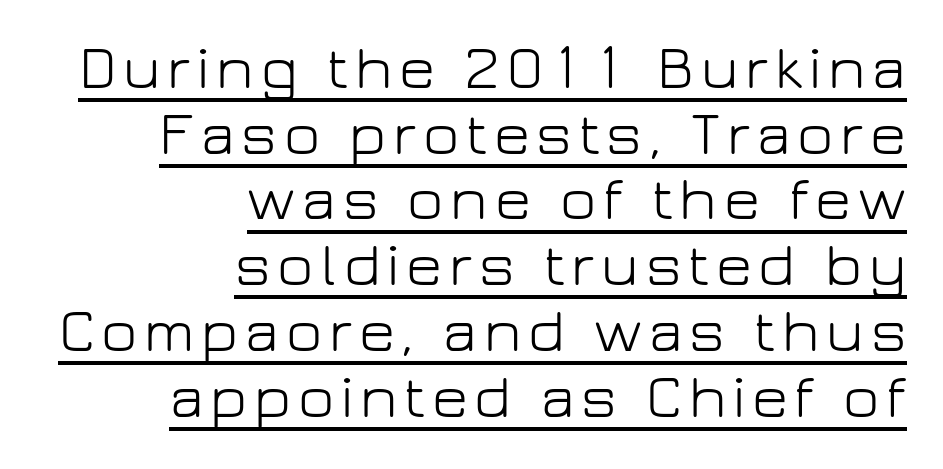
{"serif": "no", "italic": "no", "bold": "no", "weight": "light", "width": "normal", "stroke_contrast": "low", "x_height": "medium", "monospaced": "no", "underline": "yes", "align": "right", "line_spacing": "tight", "line_spacing_ratio": 1.06, "glyph_px": 62}
